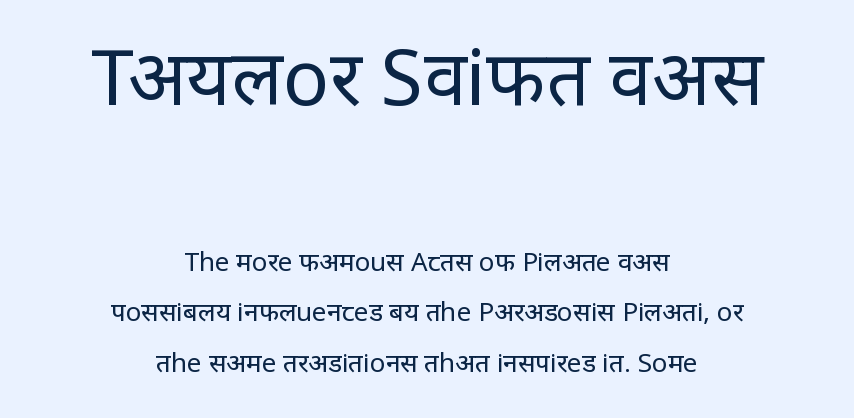
The image shows 77 px regular-weight, condensed sans-serif type, upright; set centered, loose line spacing (1.96x), normal letter spacing, not underlined; the first (top) block is 2.96x larger; low stroke contrast and a large x-height.
